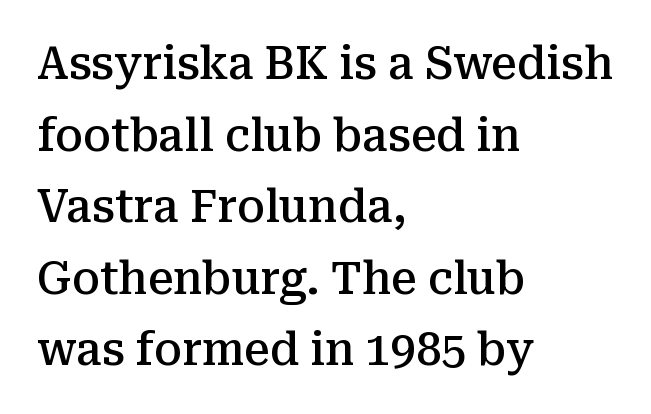
The gaps between neighbouring characters are ordinary and unremarkable. You could not count columns in this text — the font is proportionally spaced. Style check: upright. Words float on clear page, feet unadorned. On the weight axis this lands at semibold, roughly 600. The letters carry serifs — small finishing strokes at the ends of their stems.
